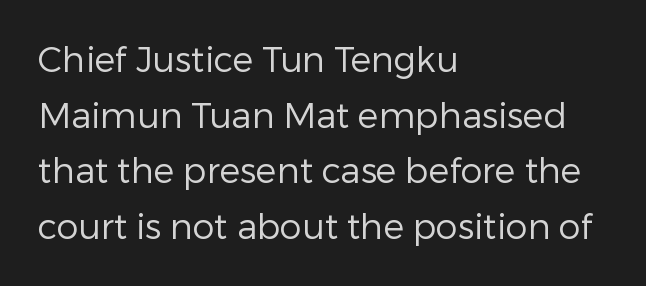
The image shows 35 px regular-weight sans-serif type, upright; set left-aligned, normal line spacing (1.59x), normal letter spacing, not underlined; low stroke contrast and a medium x-height.
